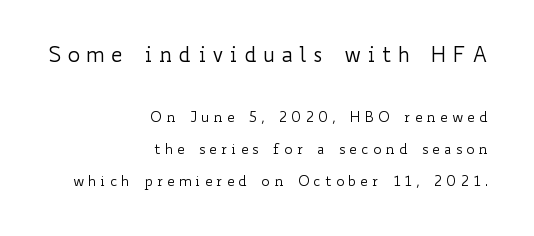
{"italic": "no", "bold": "no", "underline": "no", "align": "right", "line_spacing": "loose", "line_spacing_ratio": 2.28, "letter_spacing": "wide", "letter_spacing_em": 0.28, "larger_block": "first", "size_ratio": 1.5, "glyph_px": 21}
